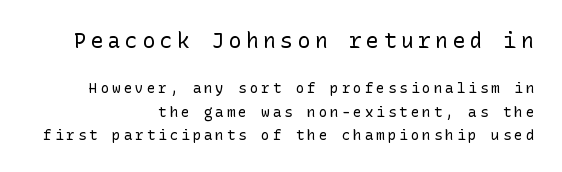
{"italic": "no", "bold": "no", "underline": "no", "align": "right", "line_spacing": "normal", "line_spacing_ratio": 1.65, "letter_spacing": "wide", "letter_spacing_em": 0.22, "larger_block": "first", "size_ratio": 1.5, "glyph_px": 21}
